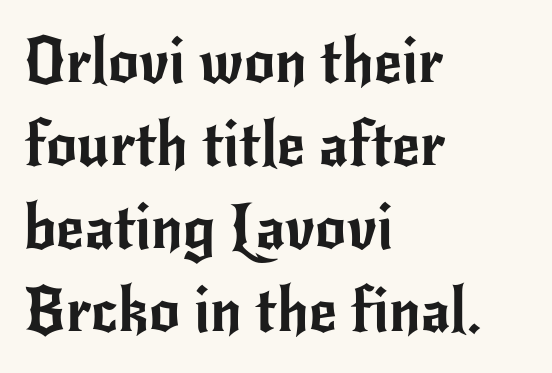
Check under the words: just untouched page. Italic? Not at all — the glyphs are vertical. Vertically, the passage feels balanced, rows spaced as you'd expect. The text was rendered using a sans face with plain stroke endings. This sample is left-justified, so line endings fall wherever the words run out.
